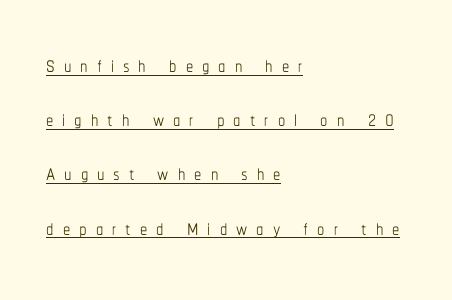
The image shows 29 px thin, condensed type, upright; set left-aligned, line spacing 1.87x, unusually wide letter spacing (+0.31 em), underlined; low stroke contrast and a medium x-height.
